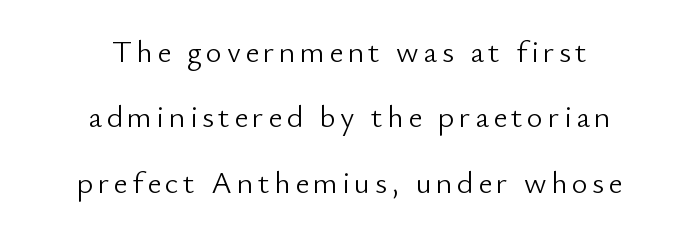
The area under the type is left untouched. This sample trades compactness for vertical openness between lines. Every character sits straight up, as roman type does. The rendering shows plain stroke endings on the letterforms — a sans-serif design. A typesetter would call this proportional, since set widths differ per character. Reading down the block, each line starts at a different indent, mirrored at its end.
